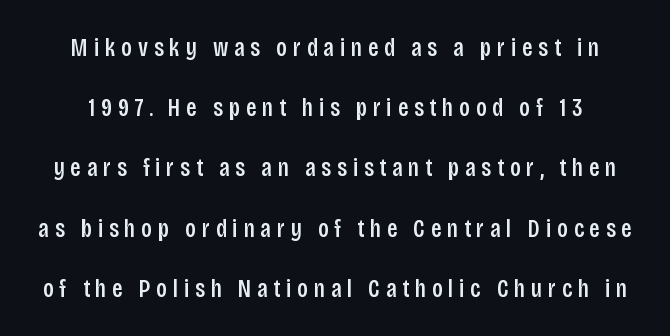
{"italic": "no", "underline": "no", "line_spacing": "loose", "line_spacing_ratio": 2.41, "letter_spacing": "wide", "letter_spacing_em": 0.23, "glyph_px": 25}
